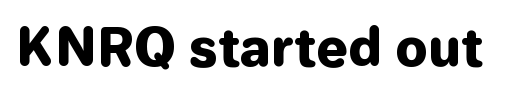
{"serif": "no", "italic": "no", "bold": "yes", "weight": "heavy", "width": "normal", "stroke_contrast": "low", "x_height": "medium", "monospaced": "no", "underline": "no", "letter_spacing": "normal", "letter_spacing_em": 0.0, "glyph_px": 51}
